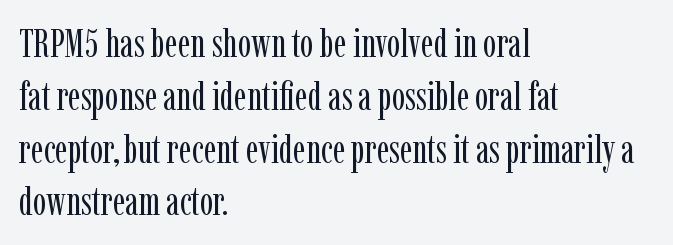
Letters rest on an invisible, unmarked baseline. Summary of vertical rhythm: regular, with standard interline spacing. A roman cut, with each character standing at attention. Spacing verdict: proportional, widths tailored to each character. The rendering shows small feet on the letterforms — a serif design. On a weight scale, this lands at 450 or below.
